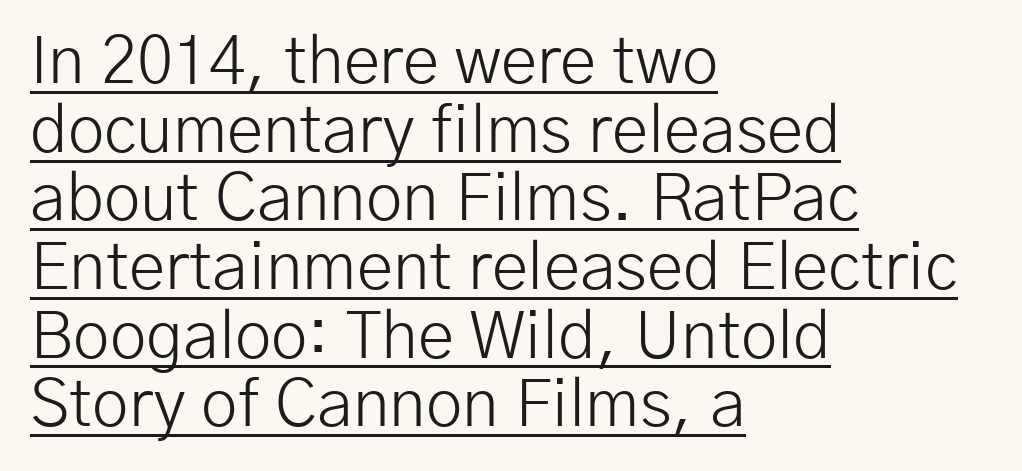
The image shows 66 px light sans-serif type, upright; set left-aligned, tight line spacing (1.04x), normal letter spacing, underlined; low stroke contrast and a medium x-height.
